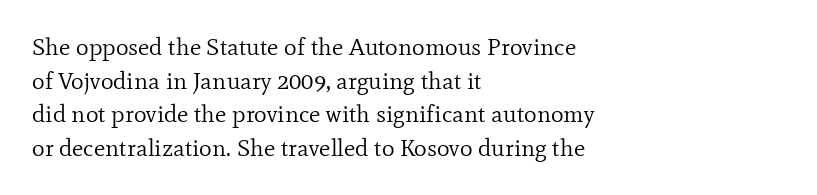
The image shows 24 px text type, upright; set left-aligned, normal line spacing (1.4x), normal letter spacing, not underlined.
